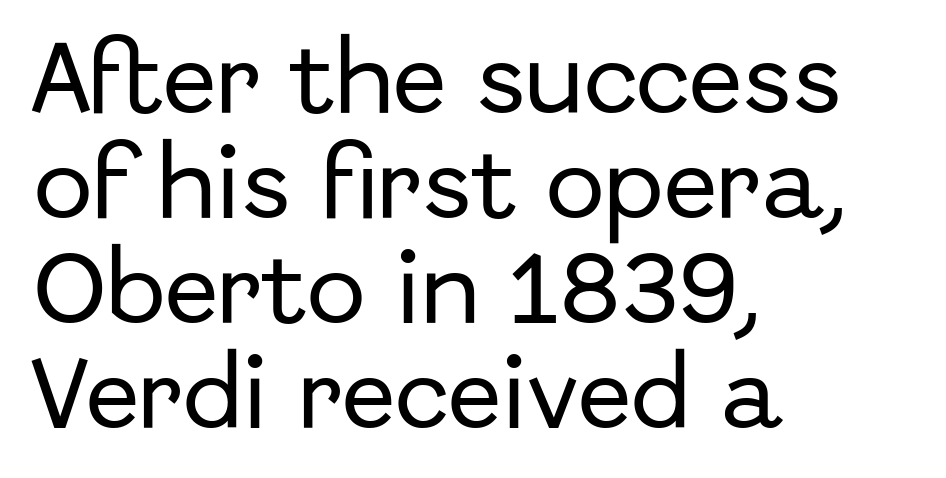
The image shows 79 px sans-serif type, upright; set left-aligned, normal line spacing (1.33x), normal letter spacing, not underlined; low stroke contrast and a medium x-height.
